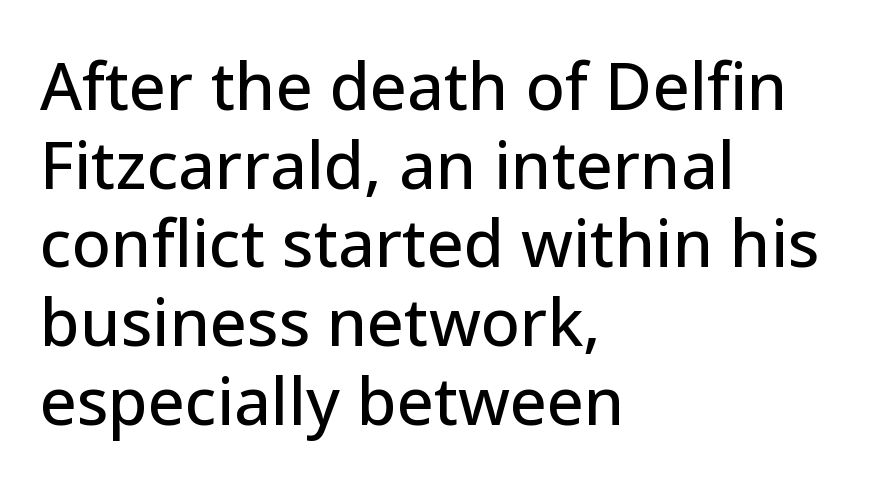
Q: Is the text italic (slanted)? A: No, it is upright.
Q: Is the typeface a serif or a sans-serif typeface? A: Sans-serif.
Q: Is the text underlined? A: No.
Q: How is the paragraph aligned? A: Left-aligned.
Q: Is the spacing between letters normal or unusually wide? A: Normal.
Q: Width (condensed, normal, or wide)? A: Normal.
Q: Stroke contrast? A: Low.
Q: x-height? A: Medium.
Q: Monospaced? A: No.
